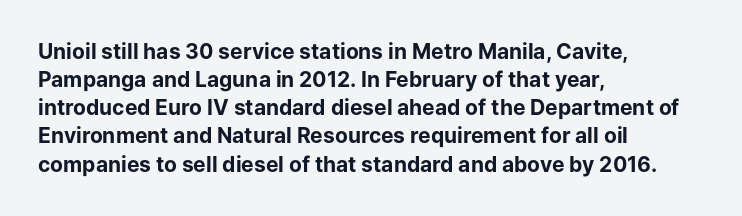
Anything drawn beneath the words? Only blank space. Evenly set lines give the paragraph a standard silhouette. In CSS terms this would be text-align: left. The font's upright variant was chosen for this text. Strokes here are thick enough to call this a true bold.
